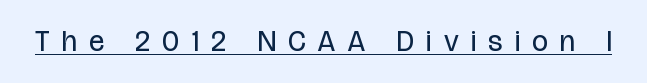
Q: Is the text bold? A: No.
Q: Is the text italic (slanted)? A: No, it is upright.
Q: Is the typeface a serif or a sans-serif typeface? A: Sans-serif.
Q: Is the text underlined? A: Yes.
Q: Is the spacing between letters normal or unusually wide? A: Unusually wide.
Q: Width (condensed, normal, or wide)? A: Condensed.
Q: Stroke contrast? A: Low.
Q: x-height? A: Large.
Q: Monospaced? A: No.
